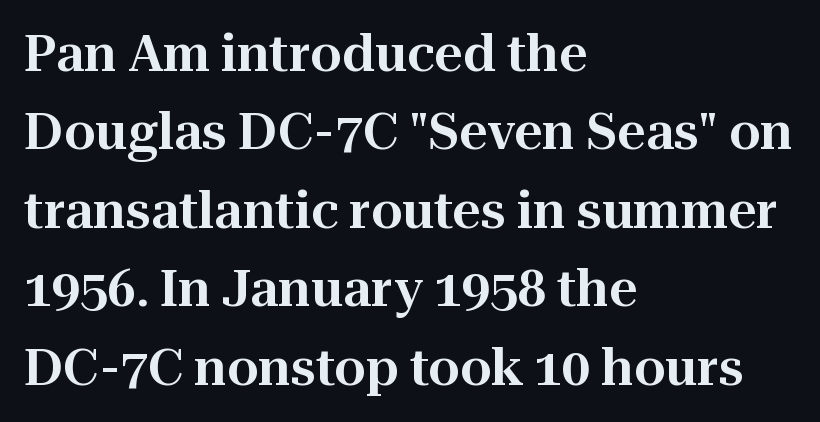
The image shows 50 px serif type, upright; set left-aligned, normal line spacing (1.57x), normal letter spacing, not underlined; high stroke contrast and a medium x-height.
